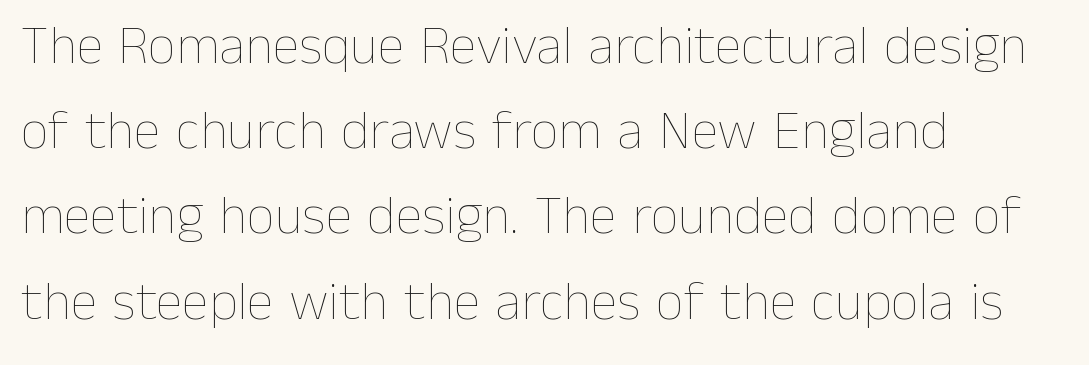
{"italic": "no", "bold": "no", "weight": "thin", "width": "normal", "stroke_contrast": "low", "x_height": "medium", "monospaced": "no", "underline": "no", "align": "left", "line_spacing": "normal", "line_spacing_ratio": 1.55, "letter_spacing": "normal", "letter_spacing_em": 0.0, "glyph_px": 55}
